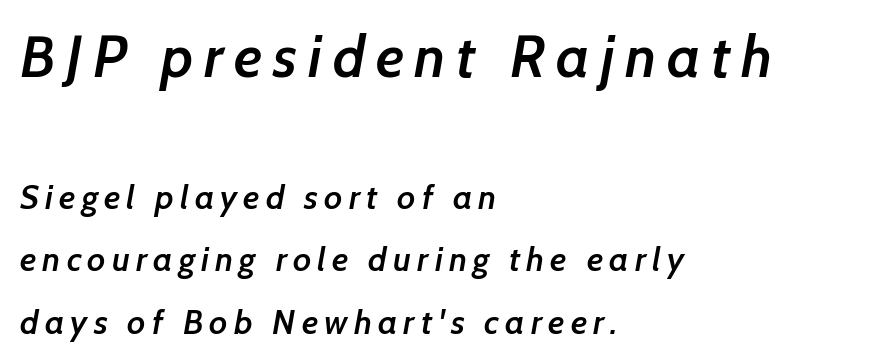
The image shows 59 px semibold sans-serif type; set left-aligned, line spacing 1.84x, not underlined; the first (top) block is 1.74x larger; low stroke contrast and a medium x-height.
